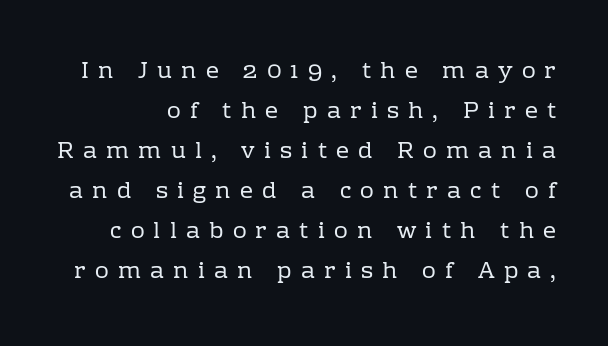
Words appear elongated and porous because spacing is wide. Characters remain perfectly vertical along every line. The foot of each line stays bare and open. The weight would be labelled regular, book, light, or lighter still.
